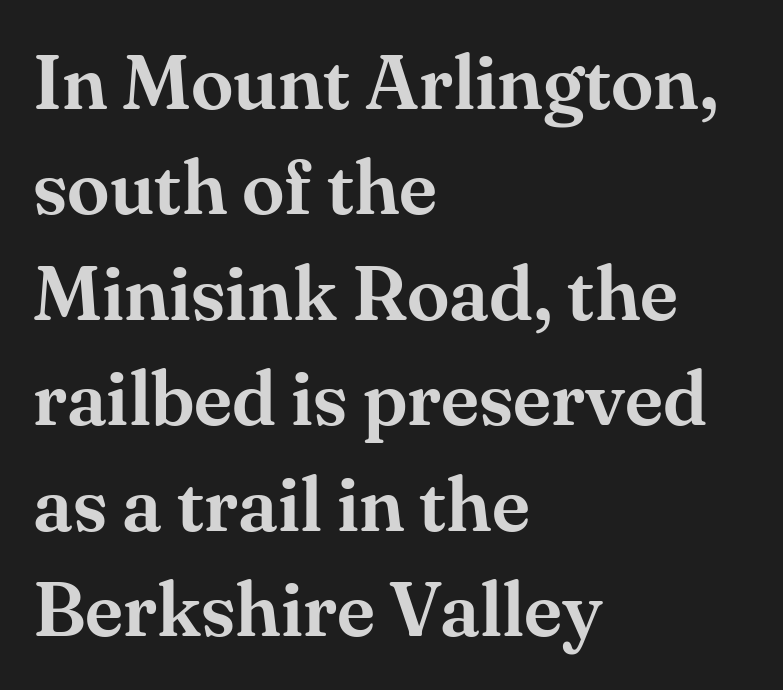
{"serif": "yes", "italic": "no", "width": "normal", "stroke_contrast": "medium", "x_height": "small", "monospaced": "no", "underline": "no", "align": "left", "line_spacing": "normal", "line_spacing_ratio": 1.37, "letter_spacing": "normal", "letter_spacing_em": 0.0, "glyph_px": 77}
